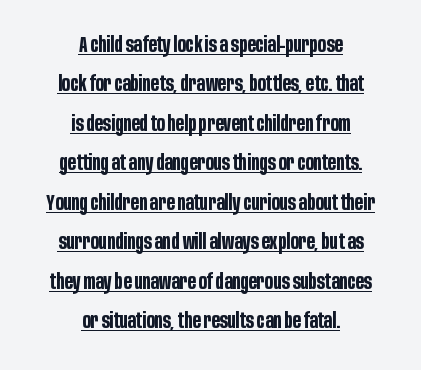
{"italic": "no", "bold": "yes", "underline": "yes", "align": "center", "line_spacing_ratio": 1.88, "letter_spacing": "normal", "letter_spacing_em": 0.0, "glyph_px": 21}
